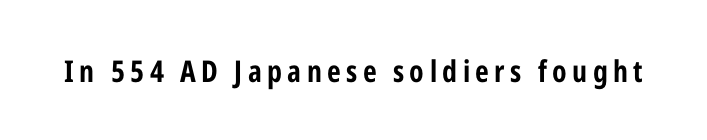
The image shows 30 px condensed sans-serif type, upright; set not underlined; low stroke contrast and a medium x-height.
